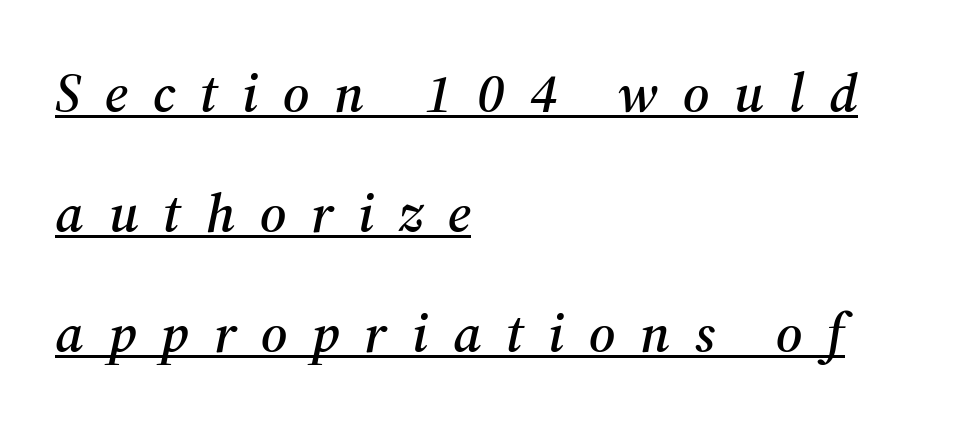
Q: Is the text italic (slanted)? A: Yes, it leans right by about 12 degrees.
Q: Is the typeface a serif or a sans-serif typeface? A: Serif.
Q: Is the text underlined? A: Yes.
Q: How is the paragraph aligned? A: Left-aligned.
Q: Is the spacing between letters normal or unusually wide? A: Unusually wide.
Q: Is the spacing between lines tight, normal or loose? A: Loose.
Q: Width (condensed, normal, or wide)? A: Normal.
Q: Stroke contrast? A: Medium.
Q: x-height? A: Medium.
Q: Monospaced? A: No.
